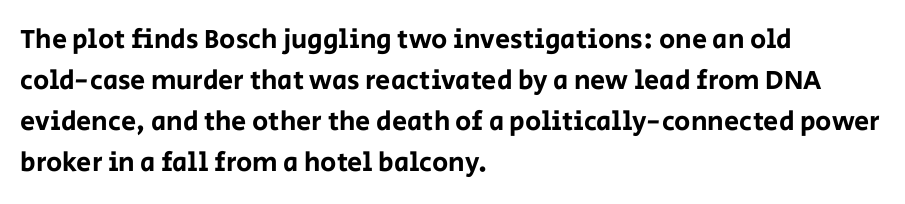
The image shows 27 px text type, upright; set left-aligned, normal line spacing (1.52x), normal letter spacing, not underlined.
